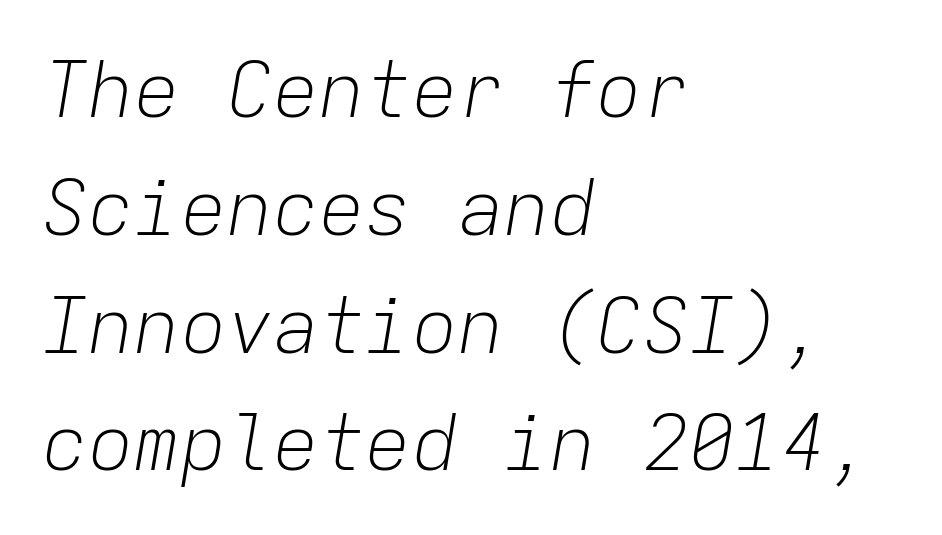
Q: Is the text bold? A: No.
Q: Is the text italic (slanted)? A: Yes, it leans right by about 9 degrees.
Q: Is the text underlined? A: No.
Q: How is the paragraph aligned? A: Left-aligned.
Q: Is the spacing between letters normal or unusually wide? A: Normal.
Q: Is the spacing between lines tight, normal or loose? A: Normal.
Q: Width (condensed, normal, or wide)? A: Normal.
Q: Stroke contrast? A: Low.
Q: x-height? A: Medium.
Q: Monospaced? A: Yes.
